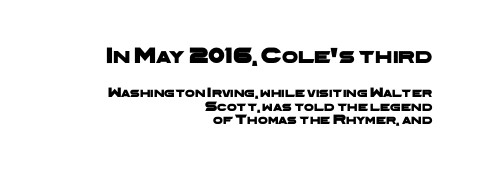
Only glyphs here, with clear space below each row. The block sitting higher on the canvas is the one with enlarged characters. The rendering uses a small line-height, squeezing the rows. What stands out about the letter spacing? Nothing — it is the standard amount. Alignment: flush right.
